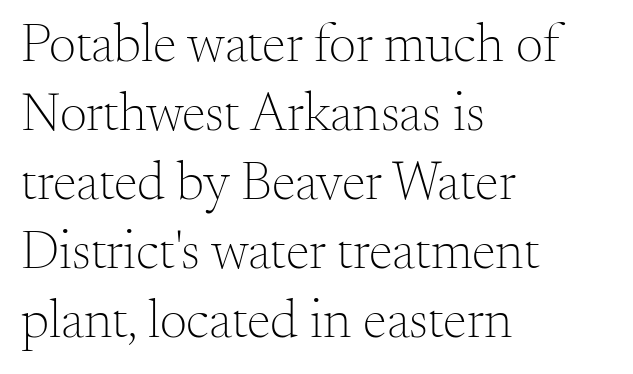
The image shows 54 px light serif type, upright; set left-aligned, normal line spacing (1.28x), normal letter spacing, not underlined; medium stroke contrast and a small x-height.
